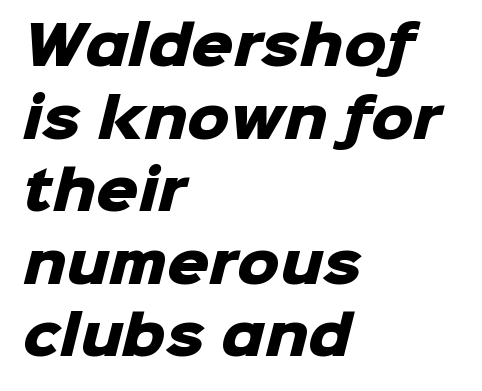
{"serif": "no", "bold": "yes", "weight": "heavy", "width": "normal", "stroke_contrast": "low", "x_height": "medium", "monospaced": "no", "underline": "no", "align": "left", "line_spacing": "normal", "line_spacing_ratio": 1.37, "letter_spacing": "normal", "letter_spacing_em": 0.0, "glyph_px": 53}
